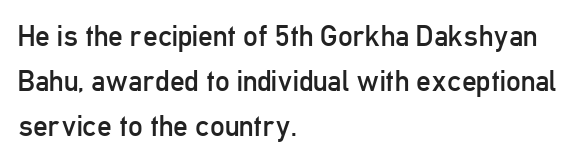
{"serif": "no", "italic": "no", "bold": "no", "weight": "regular", "width": "condensed", "stroke_contrast": "low", "x_height": "medium", "monospaced": "no", "underline": "no", "align": "left", "line_spacing": "normal", "line_spacing_ratio": 1.56, "letter_spacing": "normal", "letter_spacing_em": 0.0, "glyph_px": 29}
